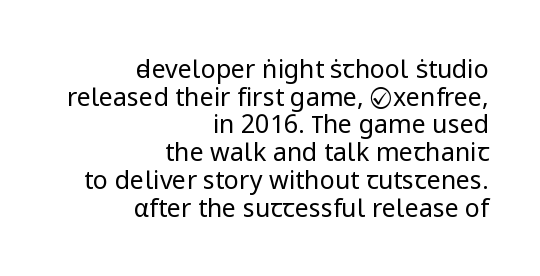
Is there much room between lines? No — they nearly touch. Has an underline been added? It has not. This is the regular roman posture of the typeface. Every row of glyphs terminates at an identical x-position on the right.
